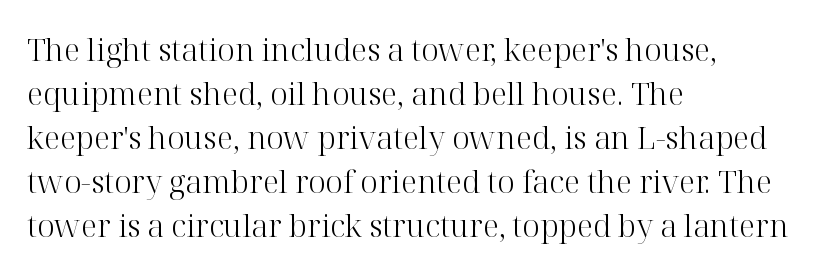
The image shows 31 px light serif type, upright; set left-aligned, normal line spacing (1.42x), normal letter spacing, not underlined; high stroke contrast and a medium x-height.
